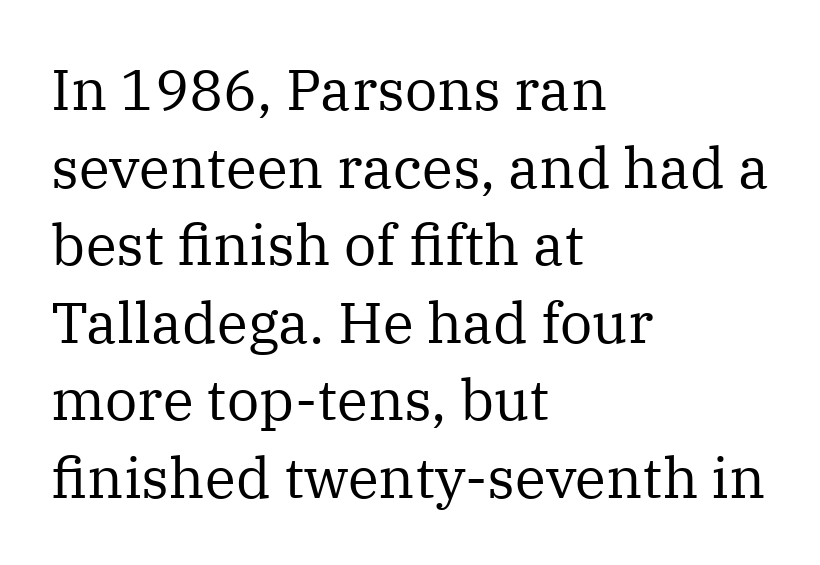
{"serif": "yes", "italic": "no", "bold": "no", "weight": "regular", "width": "normal", "stroke_contrast": "medium", "x_height": "medium", "monospaced": "no", "underline": "no", "align": "left", "line_spacing": "normal", "line_spacing_ratio": 1.36, "letter_spacing": "normal", "letter_spacing_em": 0.0, "glyph_px": 57}
